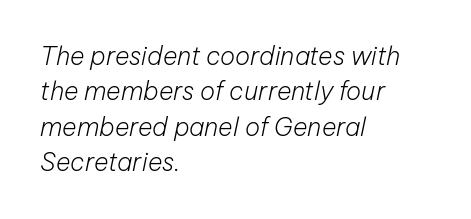
{"italic": "yes", "lean": "right", "slant_degrees": 12, "bold": "no", "underline": "no", "align": "left", "line_spacing": "normal", "line_spacing_ratio": 1.42, "letter_spacing": "normal", "letter_spacing_em": 0.0, "glyph_px": 25}
